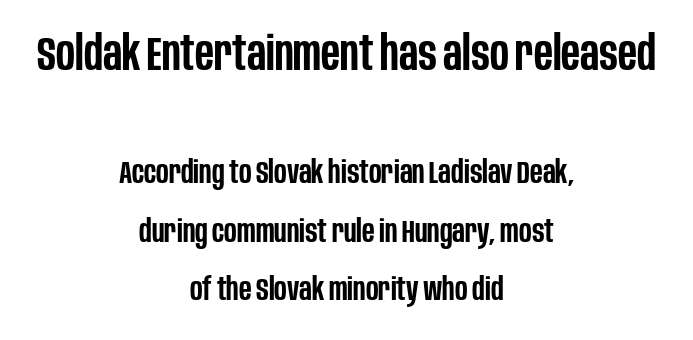
The image shows 48 px semibold, condensed sans-serif type, upright; set centered, line spacing 1.83x, normal letter spacing, not underlined; the first (top) block is 1.5x larger; low stroke contrast and a large x-height.
